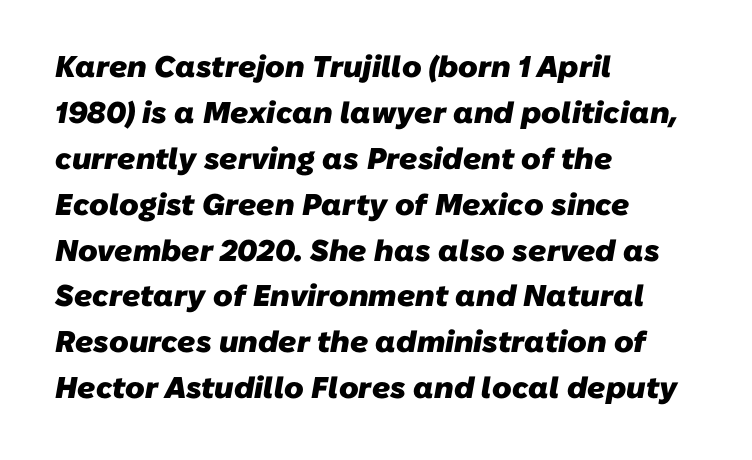
The paragraph has a hard left edge and a soft right edge. Underlining? Definitely not there. Do the characters align in a grid? No, the font is proportional. Glyph-to-glyph distance matches everyday printed text. No feet cap the strokes, marking this as sans-serif type.
